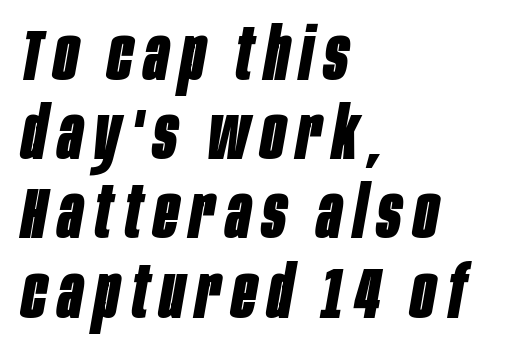
{"italic": "yes", "lean": "right", "slant_degrees": 10, "bold": "yes", "weight": "bold", "width": "condensed", "stroke_contrast": "low", "x_height": "large", "monospaced": "no", "underline": "no", "align": "left", "line_spacing": "tight", "line_spacing_ratio": 1.1, "glyph_px": 72}
